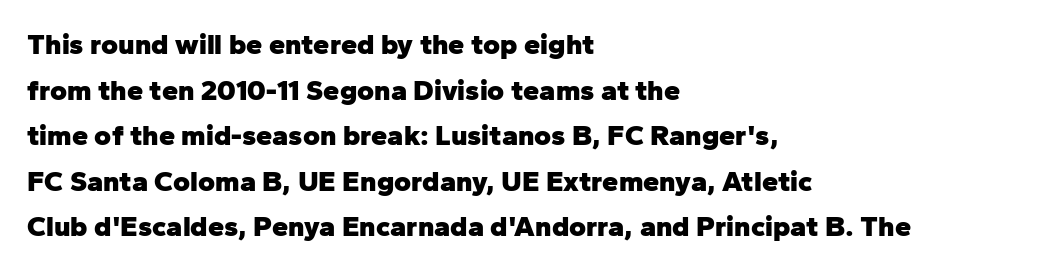
The image shows 29 px heavy sans-serif type, upright; set left-aligned, normal line spacing (1.57x), normal letter spacing, not underlined; low stroke contrast and a medium x-height.
